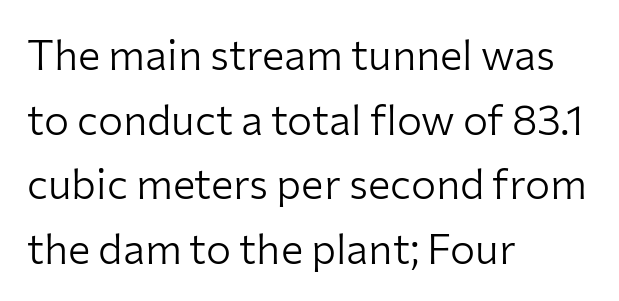
{"serif": "no", "italic": "no", "bold": "no", "weight": "light", "width": "normal", "stroke_contrast": "low", "x_height": "medium", "monospaced": "no", "underline": "no", "align": "left", "line_spacing": "normal", "line_spacing_ratio": 1.54, "letter_spacing": "normal", "letter_spacing_em": 0.0, "glyph_px": 42}
